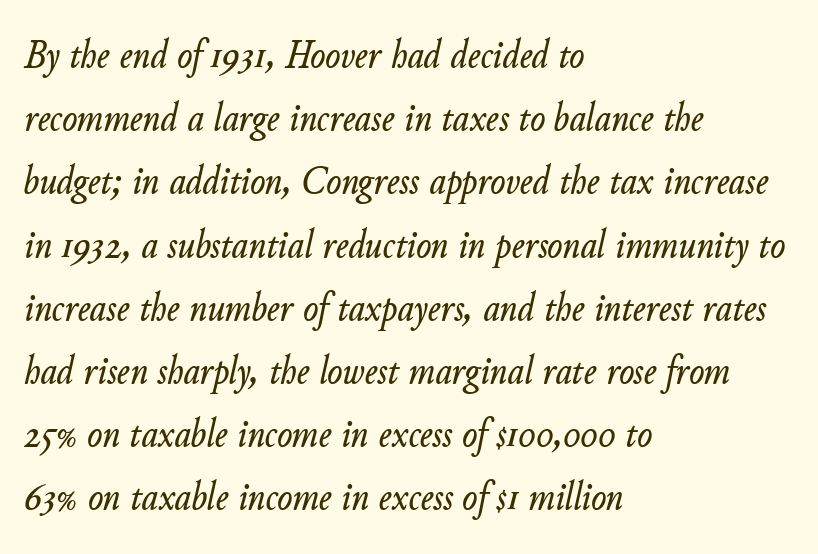
Visually the block forms a straight wall on the left and a jagged coastline on the right. Underline: absent. There's an unmistakable incline to the writing here. Compared with typical paragraphs, the rows here are spaced about the same.
